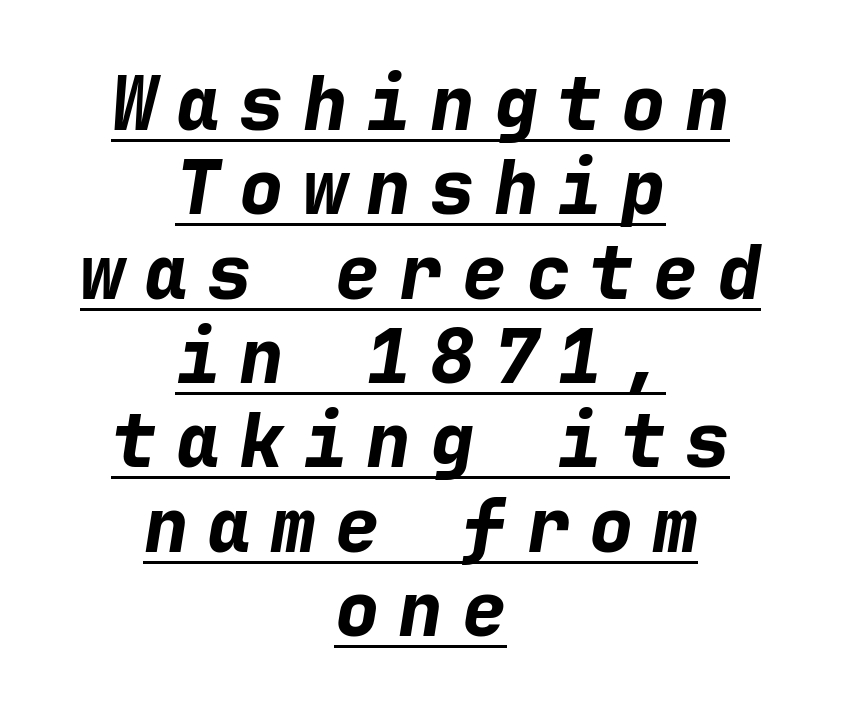
{"italic": "yes", "lean": "right", "slant_degrees": 9, "bold": "yes", "weight": "bold", "width": "normal", "stroke_contrast": "low", "x_height": "medium", "monospaced": "yes", "underline": "yes", "align": "center", "line_spacing": "tight", "line_spacing_ratio": 1.14, "letter_spacing": "wide", "letter_spacing_em": 0.26, "glyph_px": 74}
